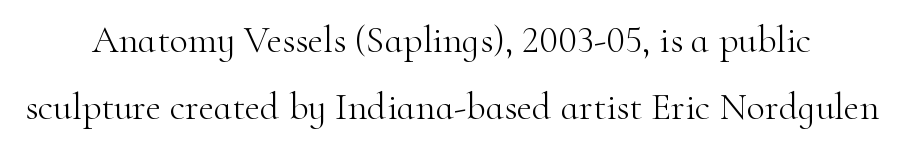
The image shows 38 px light serif type, upright; set line spacing 1.77x, normal letter spacing, not underlined; high stroke contrast and a small x-height.
